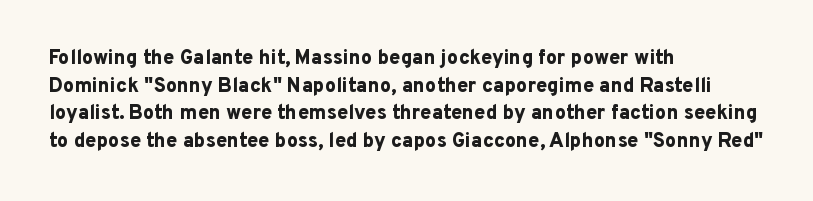
Is the letter spacing exaggerated? No — it looks like the ordinary default. Does the weight exceed regular? Yes, all the way to bold. Layout note: lines flush left. Notice how the stems are strictly vertical — no italics here.
